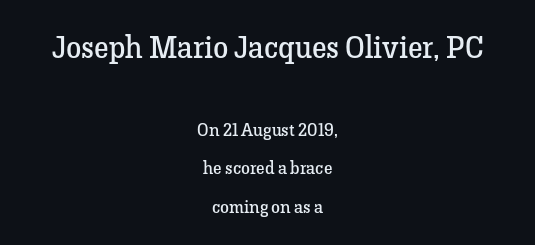
Q: Is the text bold? A: No.
Q: Is the text italic (slanted)? A: No, it is upright.
Q: Is the typeface a serif or a sans-serif typeface? A: Serif.
Q: Is the text underlined? A: No.
Q: How is the paragraph aligned? A: Centered.
Q: Is the spacing between letters normal or unusually wide? A: Normal.
Q: Is the spacing between lines tight, normal or loose? A: Loose.
Q: Which block of text is set in a larger size, the first (top) or the second (bottom)? A: The first (top) one.
Q: Width (condensed, normal, or wide)? A: Normal.
Q: Stroke contrast? A: Low.
Q: x-height? A: Medium.
Q: Monospaced? A: No.
